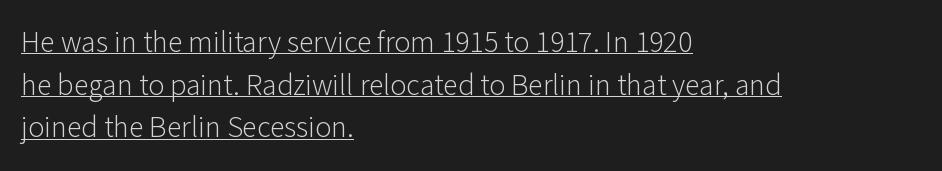
The image shows 30 px light sans-serif type, upright; set left-aligned, normal line spacing (1.42x), normal letter spacing, underlined; low stroke contrast and a medium x-height.
